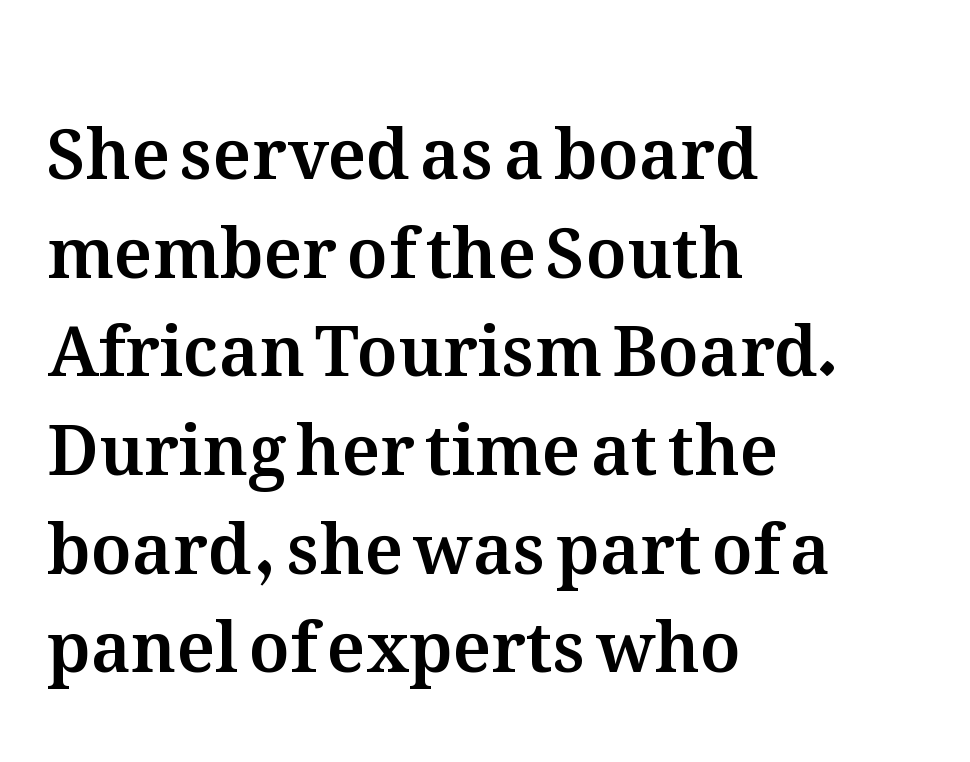
The image shows 69 px text type, upright; set left-aligned, normal line spacing (1.43x), normal letter spacing, not underlined; medium stroke contrast and a medium x-height.
